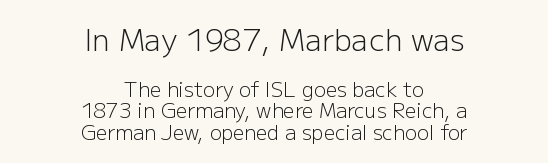
The image shows 30 px light sans-serif type, upright; set centered, tight line spacing (1.09x), normal letter spacing, not underlined; the first (top) block is 1.5x larger; low stroke contrast and a medium x-height.
